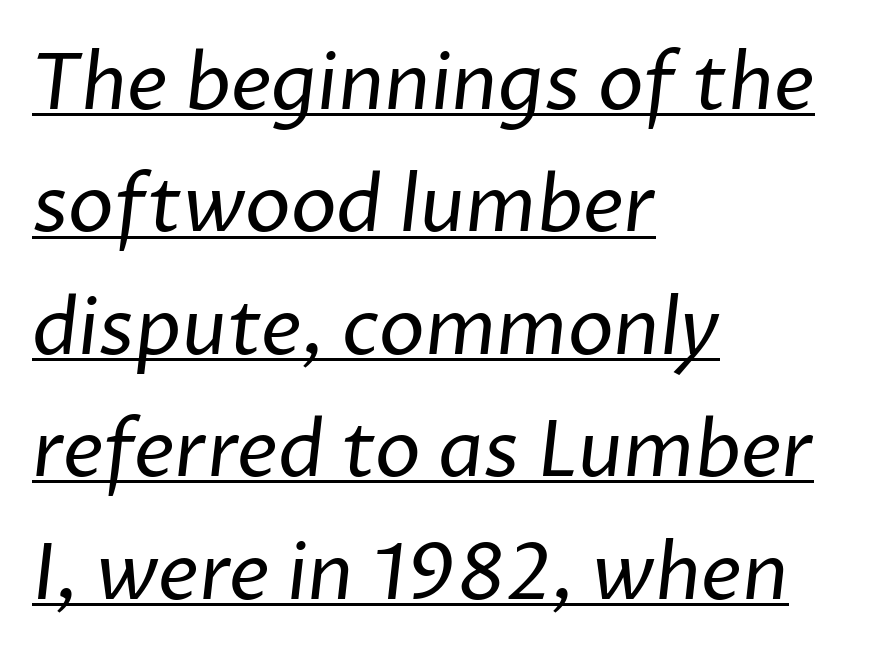
Q: Is the text bold? A: No.
Q: Is the typeface a serif or a sans-serif typeface? A: Sans-serif.
Q: Is the text underlined? A: Yes.
Q: How is the paragraph aligned? A: Left-aligned.
Q: Is the spacing between letters normal or unusually wide? A: Normal.
Q: Is the spacing between lines tight, normal or loose? A: Normal.
Q: Width (condensed, normal, or wide)? A: Normal.
Q: Stroke contrast? A: Low.
Q: x-height? A: Medium.
Q: Monospaced? A: No.
